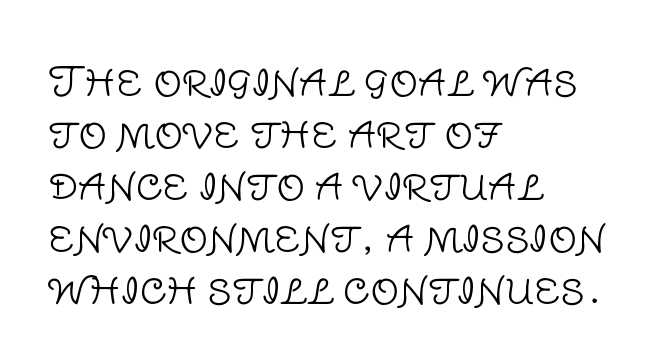
Q: Is the text bold? A: No.
Q: Is the text italic (slanted)? A: Yes.
Q: Is the typeface a serif or a sans-serif typeface? A: Sans-serif.
Q: Is the text underlined? A: No.
Q: How is the paragraph aligned? A: Left-aligned.
Q: Is the spacing between letters normal or unusually wide? A: Normal.
Q: Is the spacing between lines tight, normal or loose? A: Normal.
Q: Width (condensed, normal, or wide)? A: Normal.
Q: Stroke contrast? A: Low.
Q: x-height? A: Large.
Q: Monospaced? A: No.
